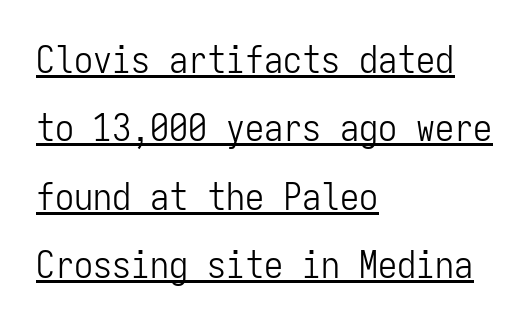
{"serif": "no", "italic": "no", "bold": "no", "weight": "light", "width": "condensed", "stroke_contrast": "low", "x_height": "medium", "monospaced": "yes", "underline": "yes", "align": "left", "line_spacing_ratio": 1.8, "letter_spacing": "normal", "letter_spacing_em": 0.0, "glyph_px": 38}
